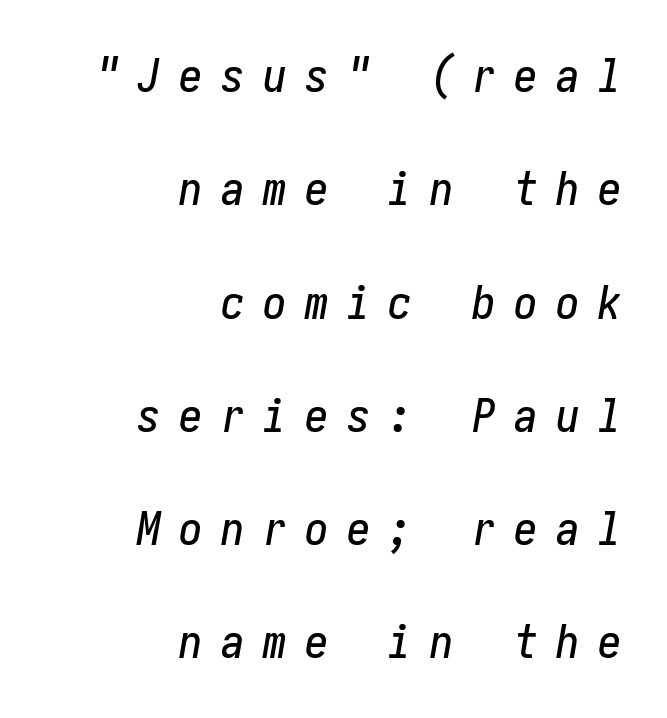
The image shows 47 px condensed type, italic (leaning right); set right-aligned, loose line spacing (2.41x), unusually wide letter spacing (+0.39 em), not underlined; low stroke contrast and a medium x-height.
